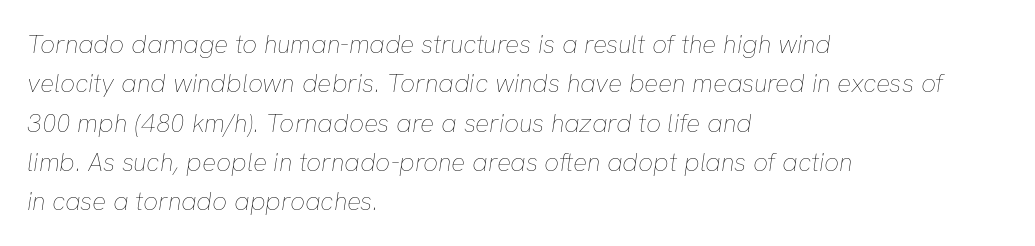
The image shows 26 px text type, italic (leaning right); set left-aligned, normal line spacing (1.51x), normal letter spacing, not underlined.
